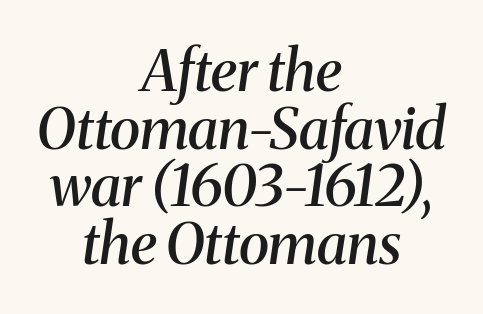
The image shows 57 px semibold serif type, italic (leaning right); set centered, tight line spacing (1.01x), normal letter spacing, not underlined; medium stroke contrast and a medium x-height.
